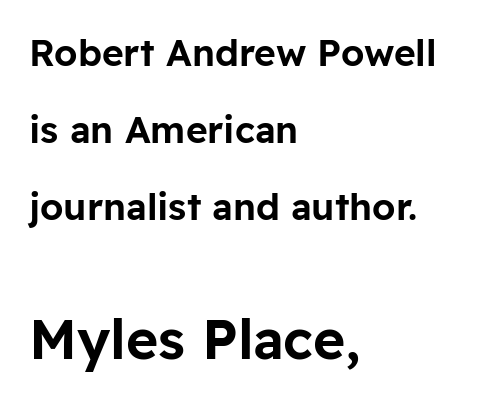
The image shows 55 px sans-serif type, upright; set left-aligned, loose line spacing (2.08x), normal letter spacing, not underlined; the second (bottom) block is 1.49x larger; low stroke contrast and a medium x-height.
